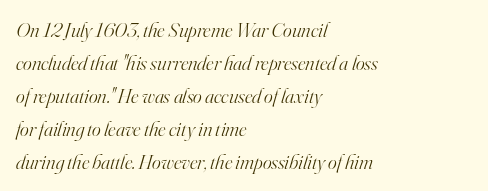
The image shows 21 px text type, italic (leaning right); set left-aligned, normal line spacing (1.57x), normal letter spacing, not underlined.
